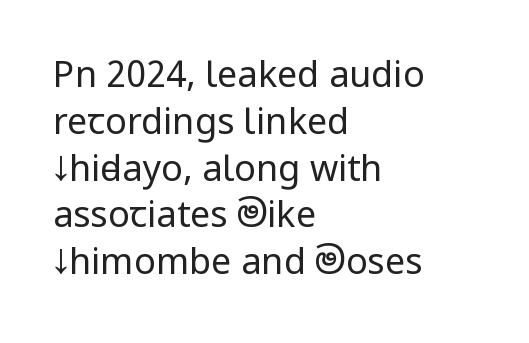
{"serif": "no", "italic": "no", "bold": "no", "weight": "regular", "width": "condensed", "stroke_contrast": "low", "x_height": "large", "monospaced": "no", "underline": "no", "align": "left", "line_spacing": "normal", "line_spacing_ratio": 1.3, "letter_spacing": "normal", "letter_spacing_em": 0.0, "glyph_px": 36}
